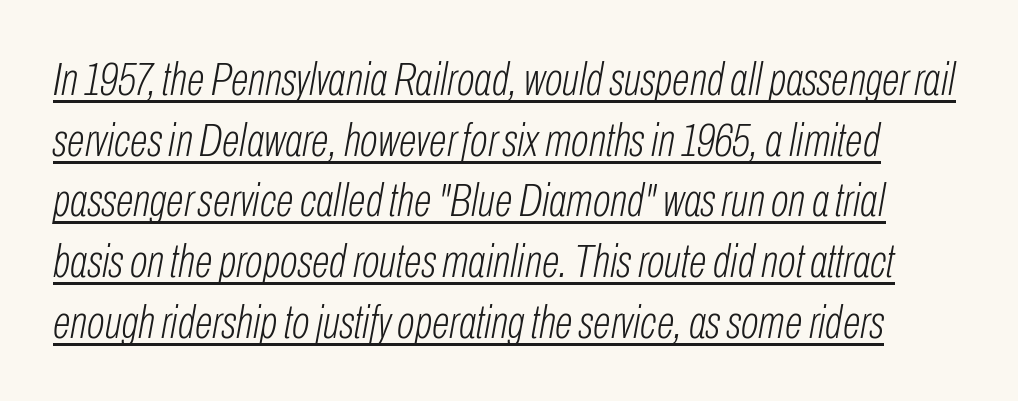
Q: Is the text bold? A: No.
Q: Is the text italic (slanted)? A: Yes, it leans right by about 10 degrees.
Q: Is the text underlined? A: Yes.
Q: Is the spacing between letters normal or unusually wide? A: Normal.
Q: Is the spacing between lines tight, normal or loose? A: Normal.
Q: Width (condensed, normal, or wide)? A: Condensed.
Q: Stroke contrast? A: Low.
Q: x-height? A: Medium.
Q: Monospaced? A: No.
